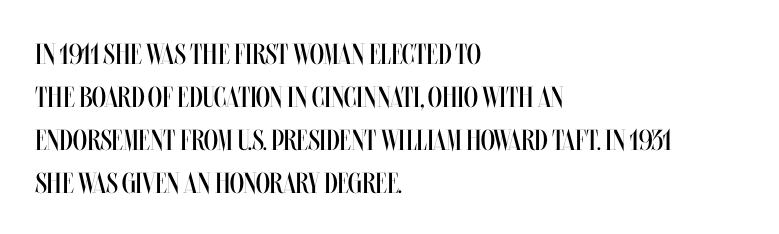
{"italic": "no", "bold": "no", "weight": "regular", "width": "condensed", "stroke_contrast": "medium", "x_height": "large", "monospaced": "no", "underline": "no", "align": "left", "line_spacing": "normal", "line_spacing_ratio": 1.48, "letter_spacing": "normal", "letter_spacing_em": 0.0, "glyph_px": 29}
